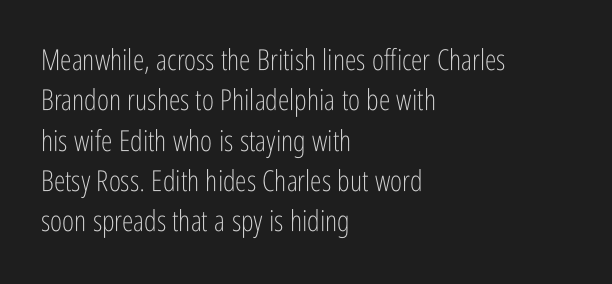
The characters are drawn with everyday or finer stroke widths. The passage shown is typed in a proportional face where columns would drift. The specimen reads as upright at a glance. Serifs: no, the terminals of the letterforms are clean. What stands out about the letter spacing? Nothing — it is the standard amount.
